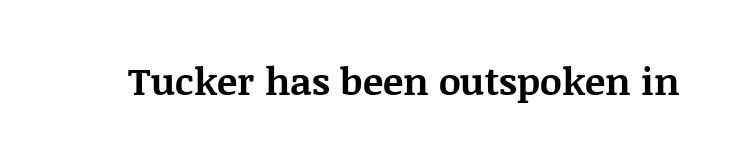
The type sits square on the baseline with zero lean. Each letter keeps its own natural width here, so spacing adapts to shape. Old-style or modern, the face here clearly has serifs. Honestly, the letter spacing is just normal — you wouldn't notice it. I'd describe the lettering as bold — thick and assertive.
